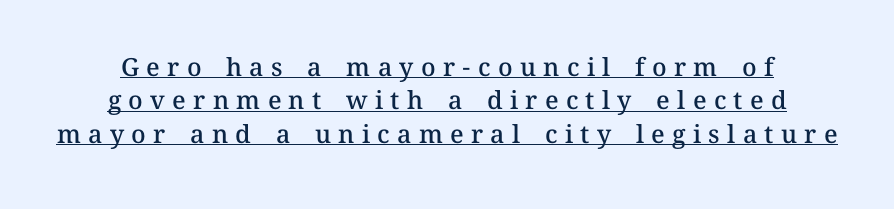
The image shows 25 px text type, upright; set normal line spacing (1.34x), unusually wide letter spacing (+0.29 em), underlined.
